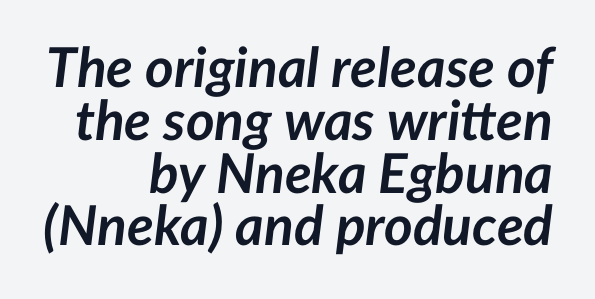
{"italic": "yes", "lean": "right", "slant_degrees": 7, "bold": "yes", "weight": "semibold", "width": "normal", "stroke_contrast": "low", "x_height": "medium", "monospaced": "no", "underline": "no", "align": "right", "line_spacing": "tight", "line_spacing_ratio": 0.96, "letter_spacing": "normal", "letter_spacing_em": 0.0, "glyph_px": 55}
